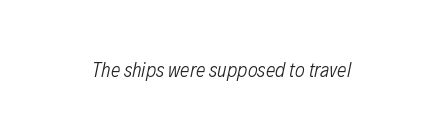
Each word holds together tightly as a unit, with standard inter-letter gaps. Style check: oblique. Lines of text with bare space underneath. Heaviness? Minimal to ordinary, like unemphasized prose.
